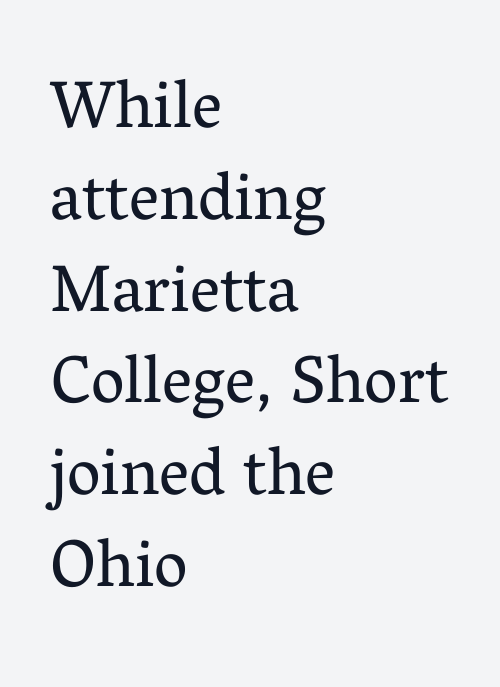
The image shows 67 px regular-weight serif type, upright; set left-aligned, normal line spacing (1.37x), normal letter spacing, not underlined; medium stroke contrast and a medium x-height.
